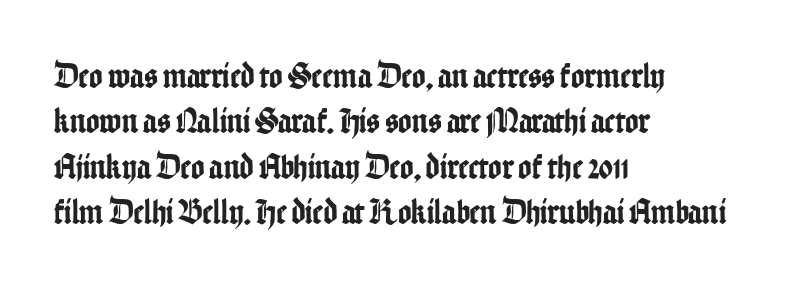
The typeface chosen for these lines omits serifs. The letters stand straight up with perfectly vertical stems. Horizontal alignment here is leftward, the default for most running prose. Just letters on the line, the space beneath them empty. In terms of letterspacing, this is plain default setting.
